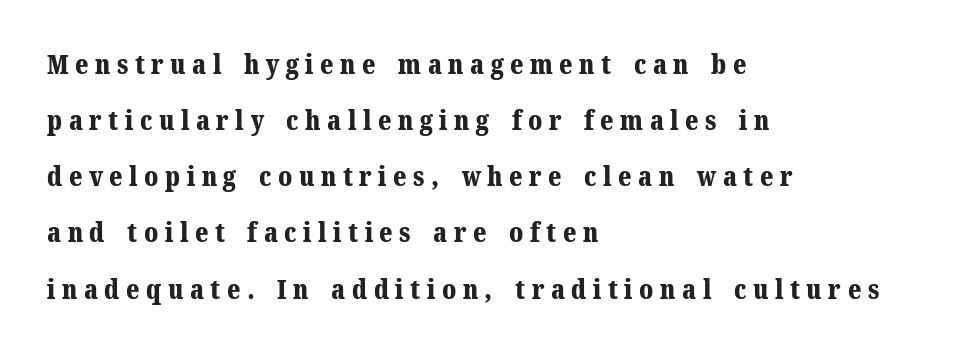
Each row of text sits above clean, open space. Is the letter spacing exaggerated? Yes — the characters are pushed far apart. This is roman type, the default non-slanted kind. The designer dialed line spacing up above the default.
